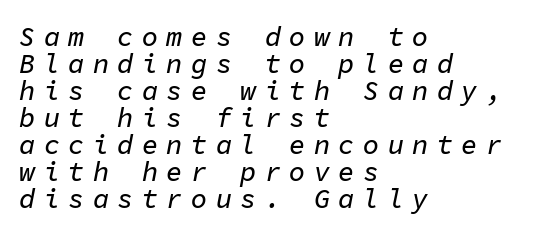
{"italic": "yes", "lean": "right", "slant_degrees": 11, "underline": "no", "align": "left", "line_spacing": "tight", "line_spacing_ratio": 1.0, "letter_spacing": "wide", "letter_spacing_em": 0.31, "glyph_px": 27}
